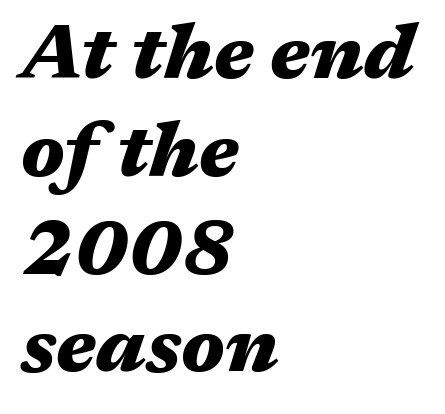
{"italic": "yes", "lean": "right", "slant_degrees": 17, "bold": "yes", "weight": "heavy", "width": "wide", "stroke_contrast": "medium", "x_height": "medium", "monospaced": "no", "underline": "no", "align": "left", "line_spacing": "normal", "line_spacing_ratio": 1.27, "letter_spacing": "normal", "letter_spacing_em": 0.0, "glyph_px": 77}
